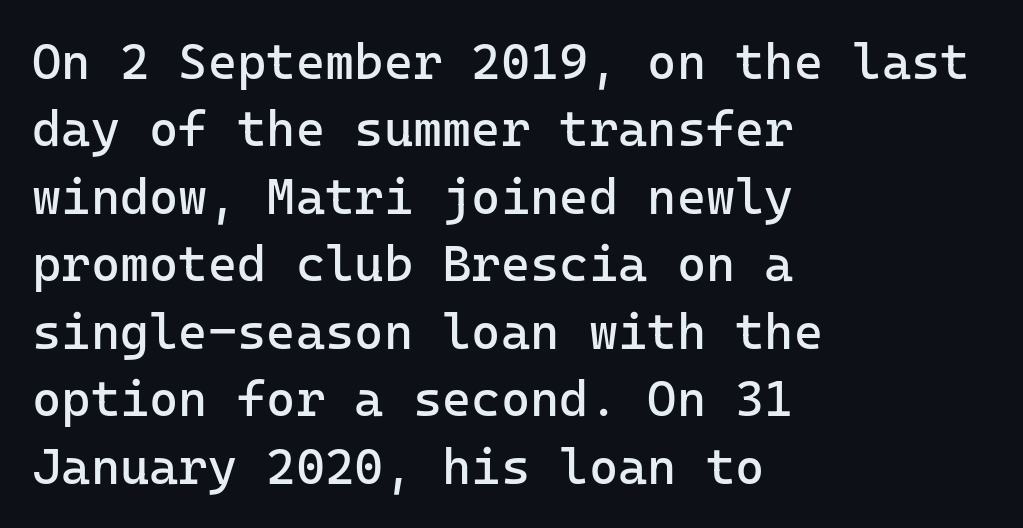
The image shows 50 px regular-weight sans-serif type, upright; set left-aligned, normal line spacing (1.35x), normal letter spacing, not underlined; low stroke contrast and a medium x-height.
